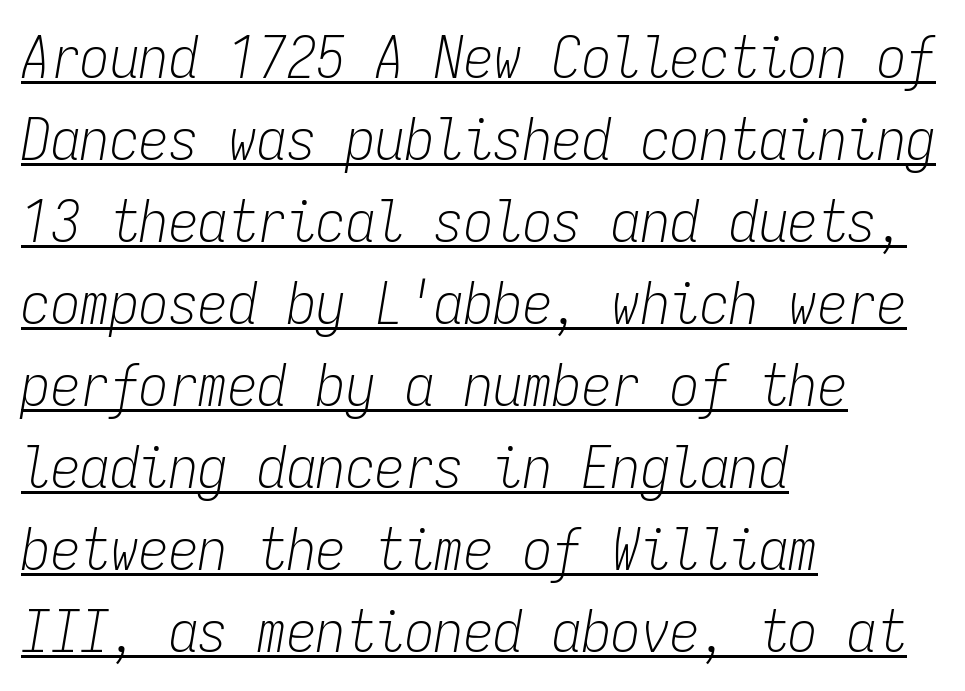
These glyphs show unthickened strokes, regular width or finer. Is the letter spacing exaggerated? No — it looks like the ordinary default. Compared with ordinary roman type, these characters are visibly tilted. Does the copy run flush right? No — it runs flush left. These lines sit exactly where default settings would place them.
